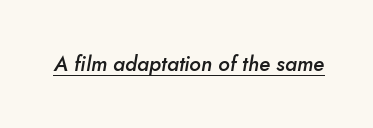
The image shows 21 px text type, italic (leaning right); set normal letter spacing, underlined.
